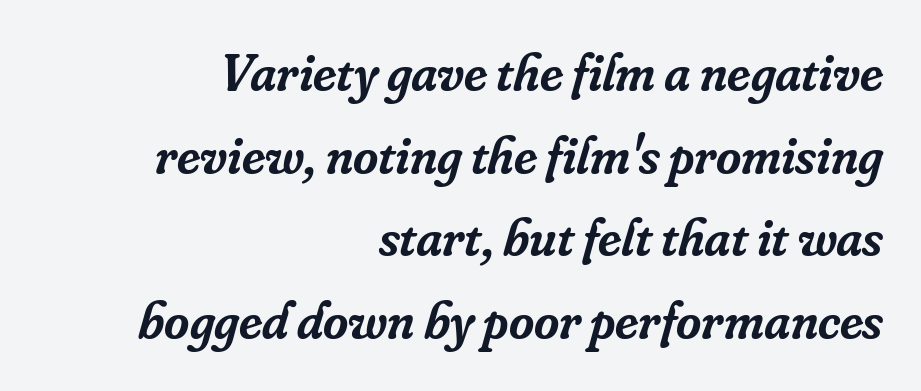
The image shows 54 px semibold serif type, italic (leaning right); set right-aligned, normal line spacing (1.53x), normal letter spacing, not underlined; low stroke contrast and a small x-height.
